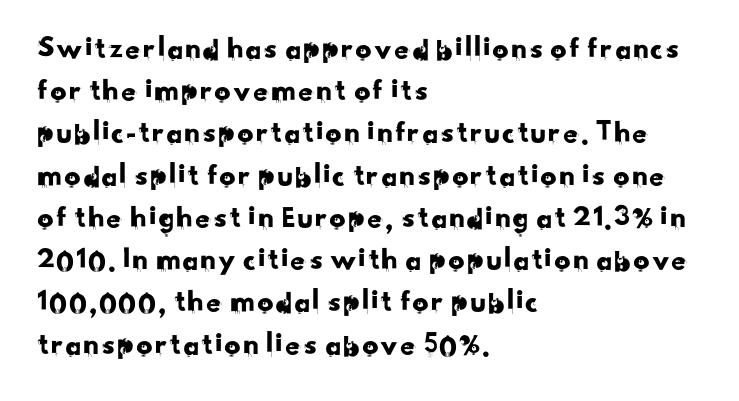
The image shows 32 px sans-serif type; set left-aligned, normal line spacing (1.32x), normal letter spacing, not underlined; low stroke contrast and a small x-height.
